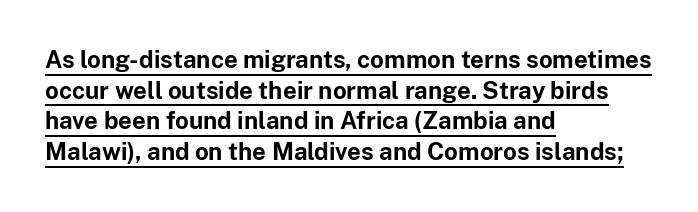
Q: Is the text bold? A: Yes.
Q: Is the text italic (slanted)? A: No, it is upright.
Q: Is the text underlined? A: Yes.
Q: How is the paragraph aligned? A: Left-aligned.
Q: Is the spacing between letters normal or unusually wide? A: Normal.
Q: Is the spacing between lines tight, normal or loose? A: Normal.
